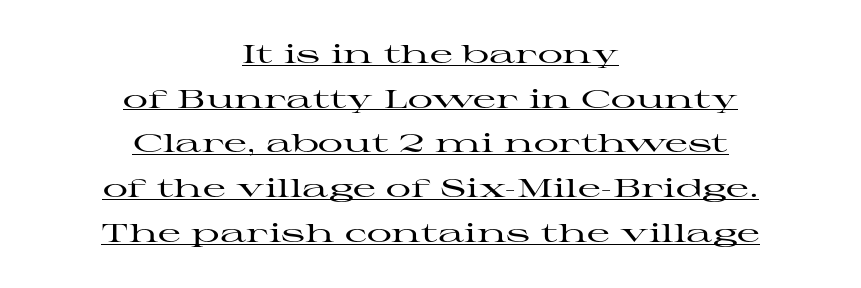
The face used here is rendered with its standard letterfit. Is there an underline? Yes — a line sits under the letters. Every character sits straight up, as roman type does. Leftover space on each line is divided equally before and after the words.
